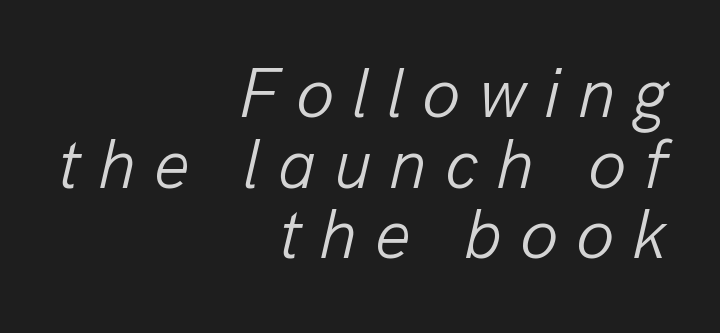
Q: Is the text bold? A: No.
Q: Is the text italic (slanted)? A: Yes, it leans right by about 13 degrees.
Q: Is the text underlined? A: No.
Q: How is the paragraph aligned? A: Right-aligned.
Q: Is the spacing between letters normal or unusually wide? A: Unusually wide.
Q: Is the spacing between lines tight, normal or loose? A: Tight.
Q: Width (condensed, normal, or wide)? A: Normal.
Q: Stroke contrast? A: Low.
Q: x-height? A: Medium.
Q: Monospaced? A: No.
